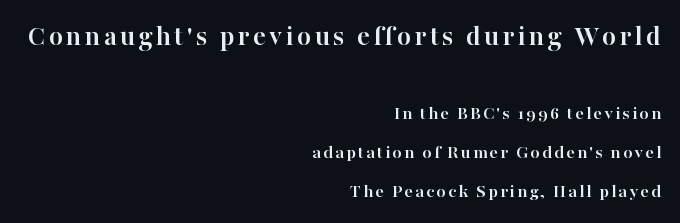
Q: Is the text bold? A: Yes.
Q: Is the text italic (slanted)? A: No, it is upright.
Q: Is the typeface a serif or a sans-serif typeface? A: Serif.
Q: Is the text underlined? A: No.
Q: How is the paragraph aligned? A: Right-aligned.
Q: Is the spacing between lines tight, normal or loose? A: Loose.
Q: Which block of text is set in a larger size, the first (top) or the second (bottom)? A: The first (top) one.
Q: Width (condensed, normal, or wide)? A: Normal.
Q: Stroke contrast? A: High.
Q: x-height? A: Medium.
Q: Monospaced? A: No.
